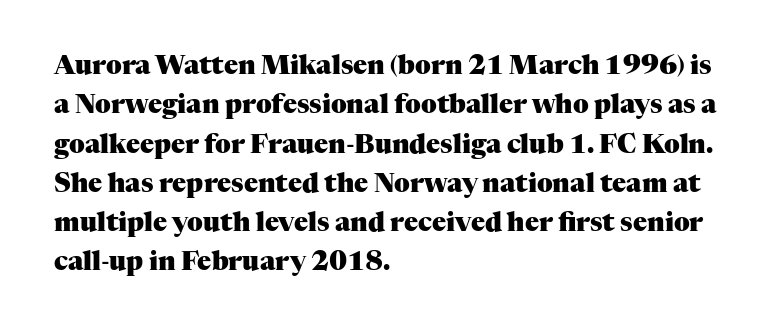
Q: Is the text bold? A: Yes.
Q: Is the text italic (slanted)? A: No, it is upright.
Q: Is the text underlined? A: No.
Q: How is the paragraph aligned? A: Left-aligned.
Q: Is the spacing between letters normal or unusually wide? A: Normal.
Q: Is the spacing between lines tight, normal or loose? A: Normal.
